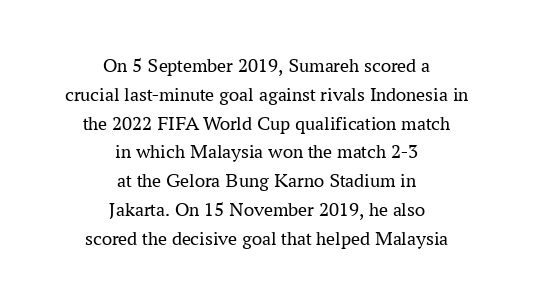
The image shows 20 px text type, upright; set centered, normal line spacing (1.44x), normal letter spacing, not underlined.
